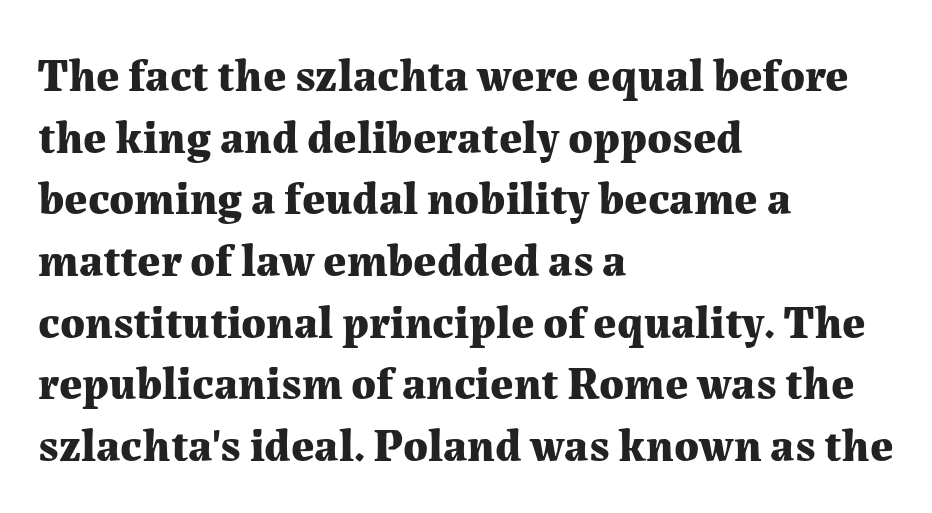
Quick note: interline space is typical. Is there any slant? The stems are plumb. Is the type bold? Yes — the strokes are clearly thick and heavy. The rendering uses natural spacing where letterforms have individual widths.
